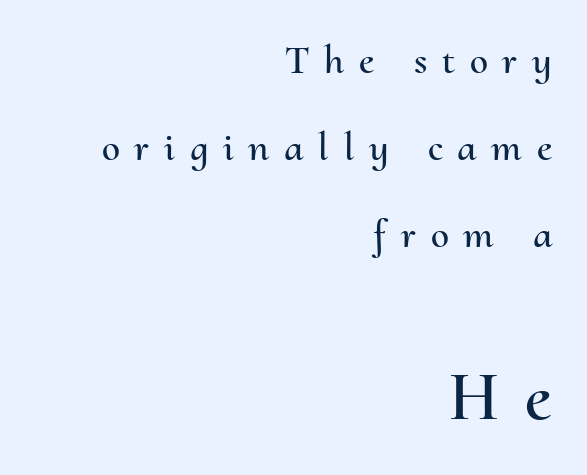
Q: Is the text italic (slanted)? A: No, it is upright.
Q: Is the text underlined? A: No.
Q: How is the paragraph aligned? A: Right-aligned.
Q: Is the spacing between letters normal or unusually wide? A: Unusually wide.
Q: Is the spacing between lines tight, normal or loose? A: Loose.
Q: Which block of text is set in a larger size, the first (top) or the second (bottom)? A: The second (bottom) one.
Q: Width (condensed, normal, or wide)? A: Normal.
Q: Stroke contrast? A: Medium.
Q: x-height? A: Small.
Q: Monospaced? A: No.
